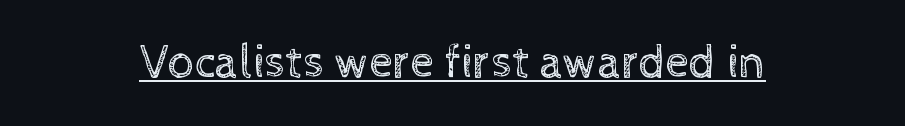
One-word summary of the alignment: center. This is underlined copy, the kind a proofreader might mark for attention. Stems here are at most as thick as an everyday book face. The letters stand upright; this is a roman face. This sample uses plain, unmodified letter spacing.
